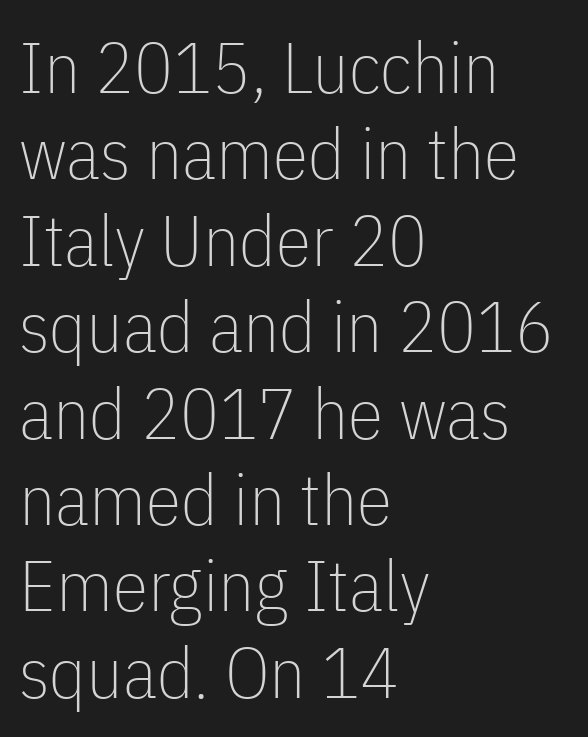
The image shows 72 px thin, condensed sans-serif type, upright; set left-aligned, line spacing 1.2x, normal letter spacing, not underlined; low stroke contrast and a medium x-height.
